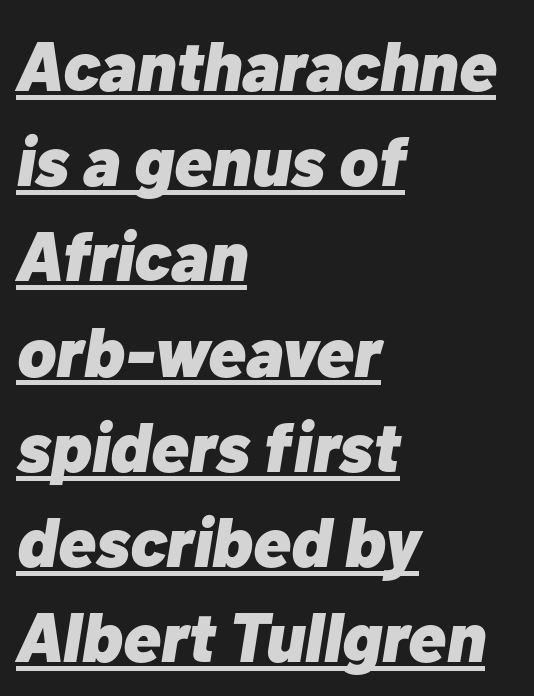
The image shows 70 px heavy type, italic (leaning right); set left-aligned, normal line spacing (1.36x), normal letter spacing, underlined; low stroke contrast and a medium x-height.
